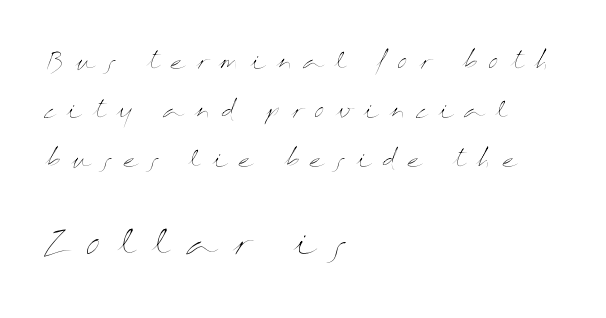
{"bold": "no", "weight": "thin", "width": "wide", "stroke_contrast": "medium", "x_height": "medium", "monospaced": "no", "underline": "no", "align": "left", "line_spacing": "loose", "line_spacing_ratio": 2.14, "letter_spacing": "wide", "letter_spacing_em": 0.48, "larger_block": "second", "size_ratio": 1.48, "glyph_px": 34}
